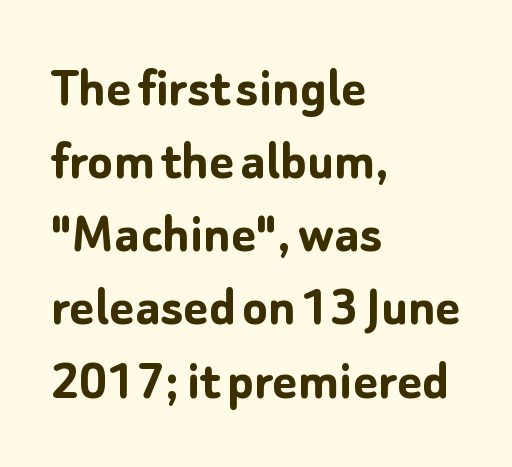
{"serif": "no", "italic": "no", "bold": "yes", "weight": "semibold", "width": "normal", "stroke_contrast": "low", "x_height": "medium", "monospaced": "no", "underline": "no", "align": "left", "line_spacing_ratio": 1.24, "letter_spacing": "normal", "letter_spacing_em": 0.0, "glyph_px": 59}
